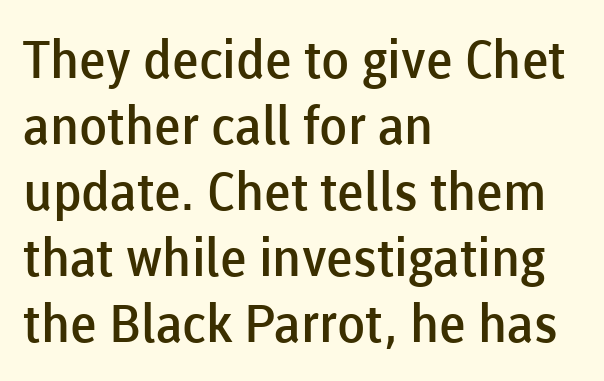
Q: Is the text bold? A: Semi-bold.
Q: Is the text italic (slanted)? A: No, it is upright.
Q: Is the typeface a serif or a sans-serif typeface? A: Sans-serif.
Q: Is the text underlined? A: No.
Q: How is the paragraph aligned? A: Left-aligned.
Q: Is the spacing between letters normal or unusually wide? A: Normal.
Q: Is the spacing between lines tight, normal or loose? A: Normal.
Q: Width (condensed, normal, or wide)? A: Normal.
Q: Stroke contrast? A: Low.
Q: x-height? A: Medium.
Q: Monospaced? A: No.
